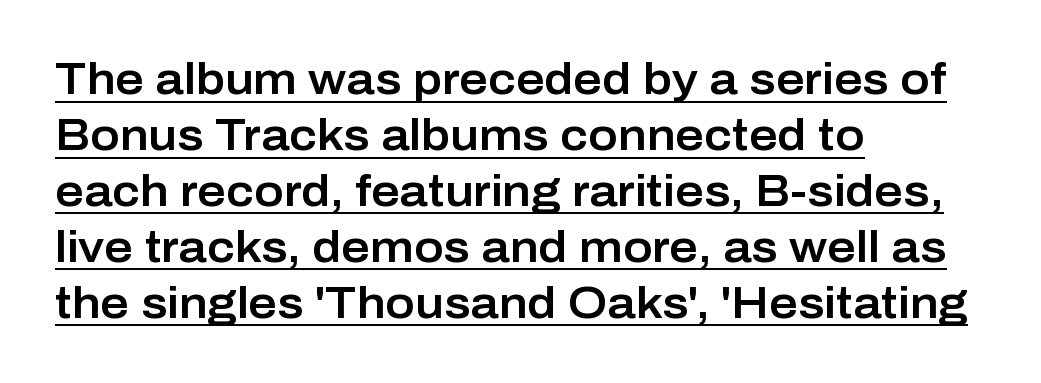
Q: Is the text italic (slanted)? A: No, it is upright.
Q: Is the typeface a serif or a sans-serif typeface? A: Sans-serif.
Q: Is the text underlined? A: Yes.
Q: How is the paragraph aligned? A: Left-aligned.
Q: Is the spacing between letters normal or unusually wide? A: Normal.
Q: Is the spacing between lines tight, normal or loose? A: Normal.
Q: Width (condensed, normal, or wide)? A: Normal.
Q: Stroke contrast? A: Low.
Q: x-height? A: Medium.
Q: Monospaced? A: No.
